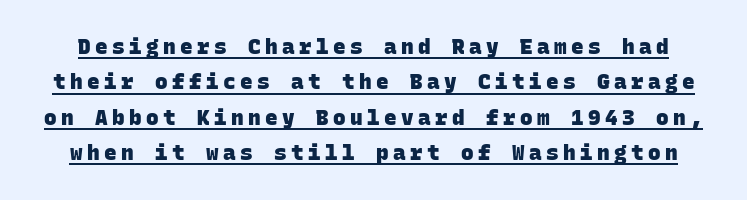
Q: Is the text bold? A: Yes.
Q: Is the text underlined? A: Yes.
Q: Is the spacing between letters normal or unusually wide? A: Unusually wide.
Q: Is the spacing between lines tight, normal or loose? A: Normal.
